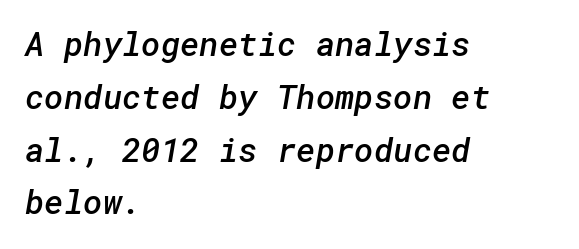
{"serif": "no", "bold": "semi", "weight": "semibold", "width": "normal", "stroke_contrast": "low", "x_height": "medium", "underline": "no", "align": "left", "line_spacing": "normal", "line_spacing_ratio": 1.6, "letter_spacing": "normal", "letter_spacing_em": 0.0, "glyph_px": 33}
